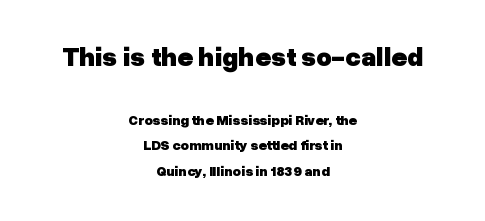
{"italic": "no", "bold": "yes", "underline": "no", "align": "center", "line_spacing_ratio": 1.85, "letter_spacing": "normal", "letter_spacing_em": 0.0, "larger_block": "first", "size_ratio": 1.93, "glyph_px": 27}
